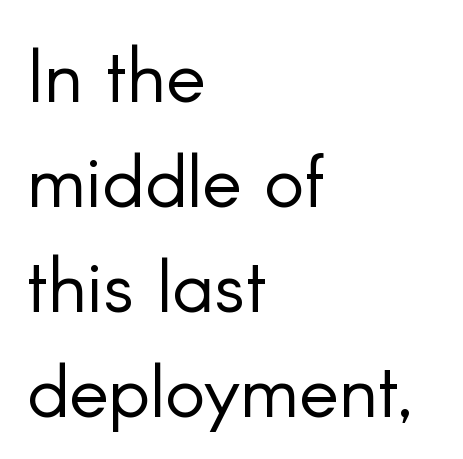
The image shows 75 px light sans-serif type, upright; set left-aligned, normal line spacing (1.4x), normal letter spacing, not underlined; low stroke contrast and a small x-height.
